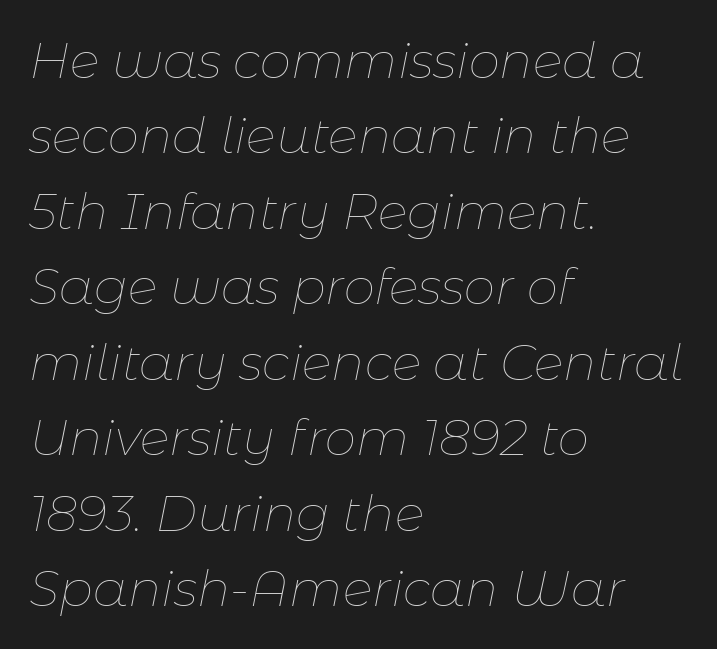
Q: Is the text bold? A: No.
Q: Is the text italic (slanted)? A: Yes, it leans right by about 11 degrees.
Q: Is the text underlined? A: No.
Q: How is the paragraph aligned? A: Left-aligned.
Q: Is the spacing between letters normal or unusually wide? A: Normal.
Q: Is the spacing between lines tight, normal or loose? A: Normal.
Q: Width (condensed, normal, or wide)? A: Normal.
Q: Stroke contrast? A: Low.
Q: x-height? A: Medium.
Q: Monospaced? A: No.
